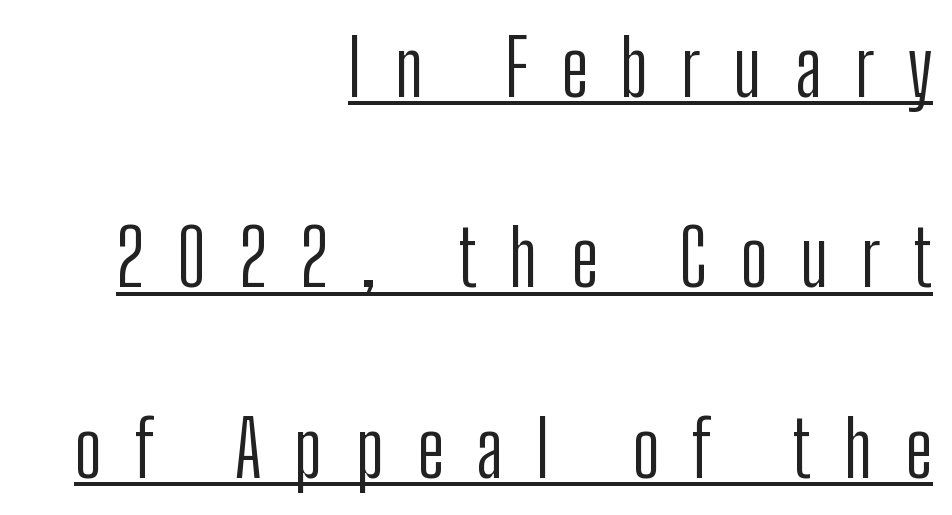
{"serif": "no", "italic": "no", "bold": "no", "weight": "light", "width": "condensed", "stroke_contrast": "low", "x_height": "medium", "monospaced": "no", "underline": "yes", "align": "right", "line_spacing": "loose", "line_spacing_ratio": 2.44, "letter_spacing": "wide", "letter_spacing_em": 0.42, "glyph_px": 78}
